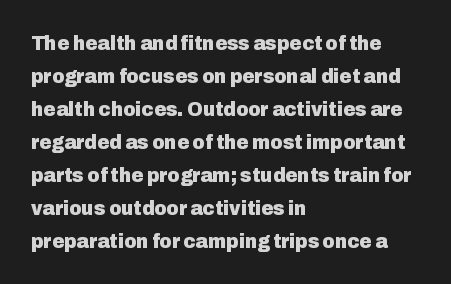
Q: Is the text bold? A: Yes.
Q: Is the text italic (slanted)? A: No, it is upright.
Q: Is the text underlined? A: No.
Q: How is the paragraph aligned? A: Left-aligned.
Q: Is the spacing between letters normal or unusually wide? A: Normal.
Q: Is the spacing between lines tight, normal or loose? A: Normal.
